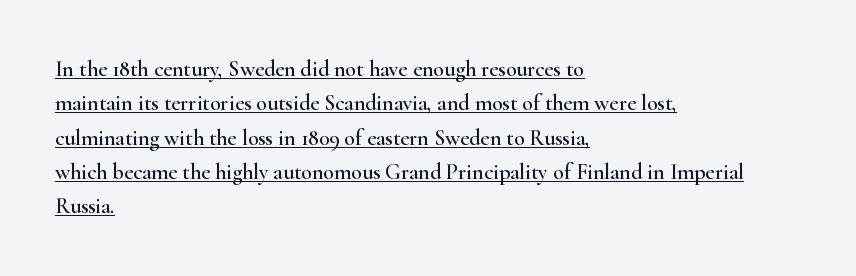
{"italic": "no", "underline": "yes", "align": "left", "line_spacing": "normal", "line_spacing_ratio": 1.56, "letter_spacing": "normal", "letter_spacing_em": 0.0, "glyph_px": 22}
